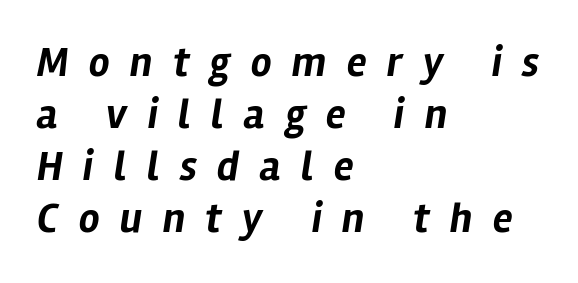
The image shows 41 px bold type, italic (leaning right); set left-aligned, normal line spacing (1.27x), unusually wide letter spacing (+0.5 em), not underlined; low stroke contrast and a medium x-height.
